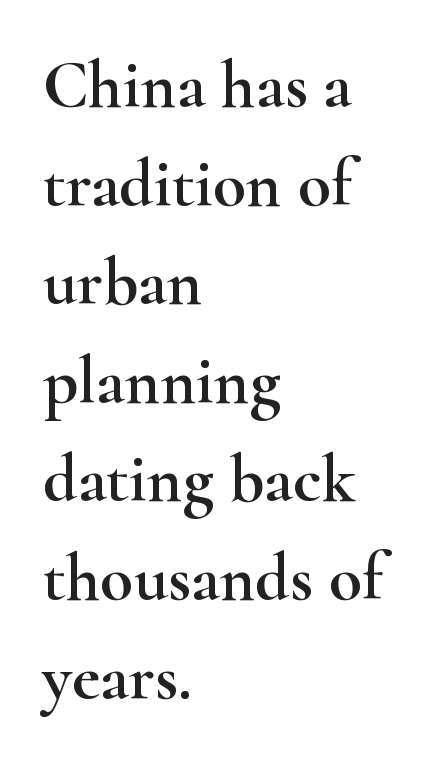
Every stem runs plumb, perpendicular to the baseline. Compared with a centered layout, this one pins lines to the left instead. Horizontal bands of white between lines are of average thickness. Unlike a clean sans, this face finishes its strokes with serifs. Letters rest on an invisible, unmarked baseline.
